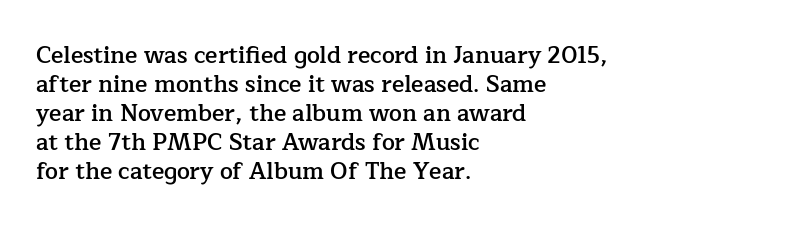
The image shows 23 px text type, upright; set left-aligned, normal line spacing (1.26x), normal letter spacing, not underlined.
